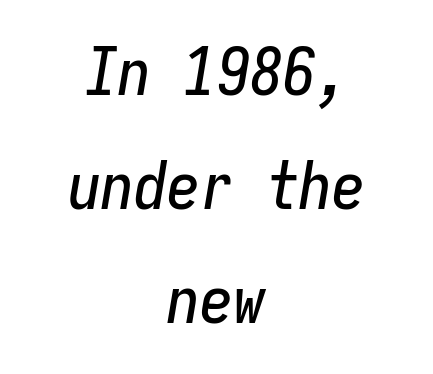
Would a proofreader flag this as italicized? Yes. A centered setting, common on invitations and titles, is used for this passage. How are the letters spaced? Ordinarily, with no added tracking. Fixed-width glyphs throughout — classic coding-font behaviour.
